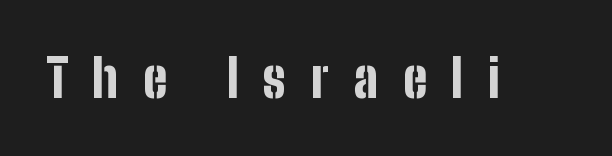
The image shows 52 px bold, condensed sans-serif type, upright; set unusually wide letter spacing (+0.47 em), not underlined; low stroke contrast and a medium x-height.
